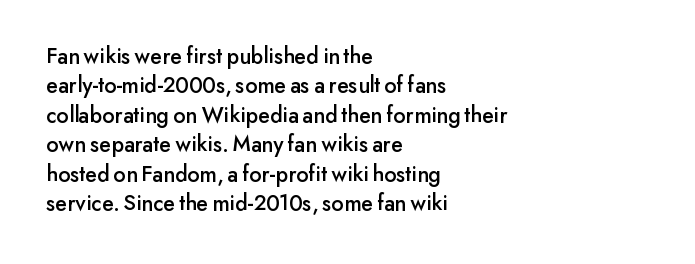
Q: Is the text italic (slanted)? A: No, it is upright.
Q: Is the text underlined? A: No.
Q: How is the paragraph aligned? A: Left-aligned.
Q: Is the spacing between letters normal or unusually wide? A: Normal.
Q: Is the spacing between lines tight, normal or loose? A: Normal.
